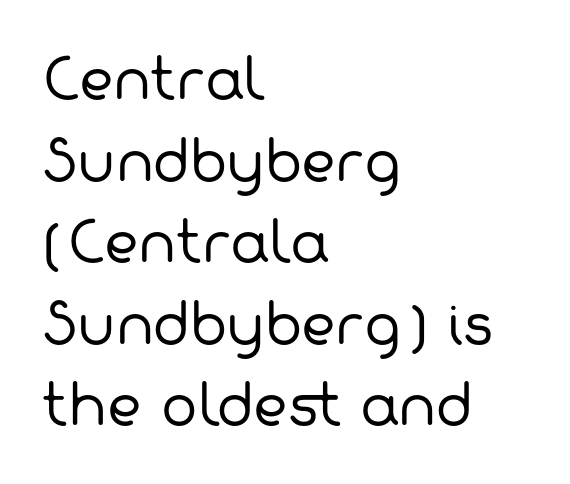
{"serif": "no", "bold": "no", "weight": "regular", "width": "normal", "stroke_contrast": "low", "x_height": "medium", "monospaced": "no", "underline": "no", "align": "left", "line_spacing": "normal", "line_spacing_ratio": 1.51, "letter_spacing": "normal", "letter_spacing_em": 0.0, "glyph_px": 54}
